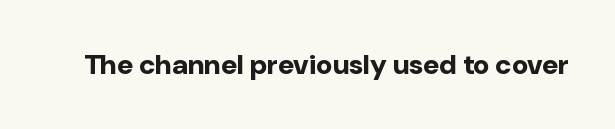
The passage shown is emphatically bold. Observe the ordinary spacing: letters are neighbours, not strangers. Spacing verdict: proportional, widths tailored to each character. The designer went with a sans here, leaving each stem footless. Rule under the text: the space is simply empty.
